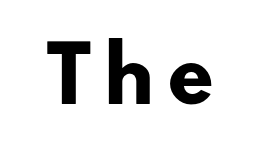
Q: Is the text bold? A: Yes.
Q: Is the typeface a serif or a sans-serif typeface? A: Sans-serif.
Q: Is the text underlined? A: No.
Q: Width (condensed, normal, or wide)? A: Normal.
Q: Stroke contrast? A: Low.
Q: x-height? A: Small.
Q: Monospaced? A: No.
